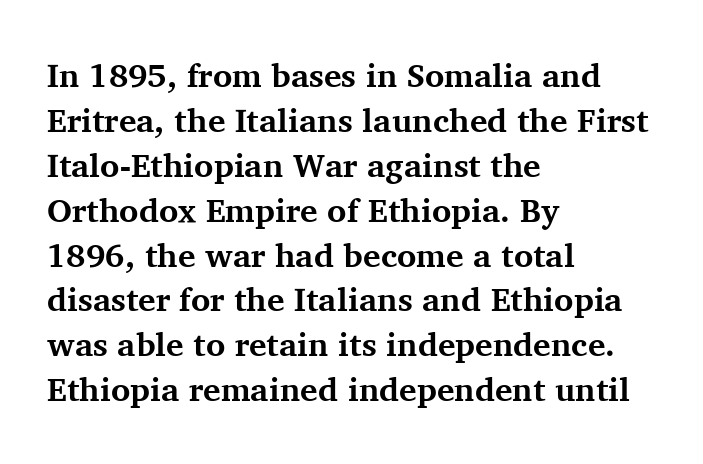
{"serif": "yes", "italic": "no", "bold": "yes", "weight": "bold", "width": "normal", "stroke_contrast": "medium", "x_height": "medium", "monospaced": "no", "underline": "no", "align": "left", "line_spacing": "normal", "line_spacing_ratio": 1.36, "letter_spacing": "normal", "letter_spacing_em": 0.0, "glyph_px": 33}
